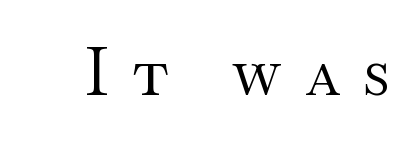
Q: Is the text bold? A: No.
Q: Is the text italic (slanted)? A: No, it is upright.
Q: Is the typeface a serif or a sans-serif typeface? A: Serif.
Q: Is the text underlined? A: No.
Q: Is the spacing between letters normal or unusually wide? A: Unusually wide.
Q: Width (condensed, normal, or wide)? A: Wide.
Q: Stroke contrast? A: Medium.
Q: x-height? A: Small.
Q: Monospaced? A: No.
